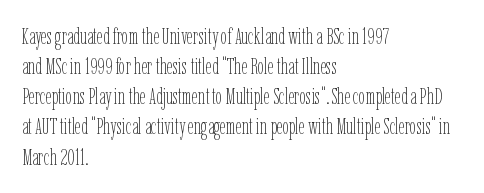
Q: Is the text bold? A: No.
Q: Is the text italic (slanted)? A: No, it is upright.
Q: Is the text underlined? A: No.
Q: How is the paragraph aligned? A: Left-aligned.
Q: Is the spacing between letters normal or unusually wide? A: Normal.
Q: Is the spacing between lines tight, normal or loose? A: Normal.
